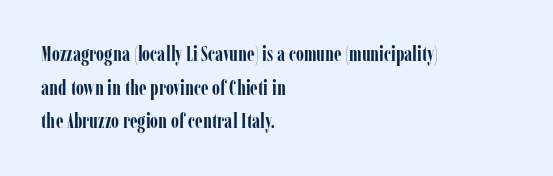
The image shows 21 px bold type, upright; set left-aligned, normal line spacing (1.6x), normal letter spacing, not underlined.
